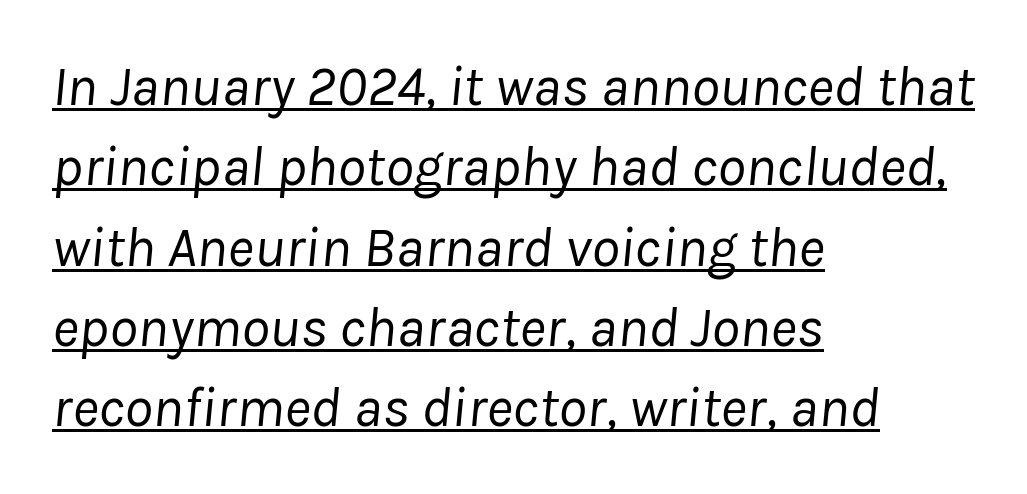
The image shows 57 px regular-weight type, italic (leaning right); set left-aligned, normal line spacing (1.41x), normal letter spacing, underlined; low stroke contrast and a medium x-height.
